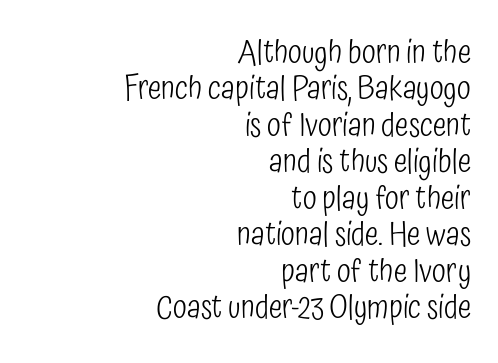
Q: Is the text bold? A: No.
Q: Is the text italic (slanted)? A: No, it is upright.
Q: Is the typeface a serif or a sans-serif typeface? A: Sans-serif.
Q: Is the text underlined? A: No.
Q: How is the paragraph aligned? A: Right-aligned.
Q: Is the spacing between letters normal or unusually wide? A: Normal.
Q: Is the spacing between lines tight, normal or loose? A: Tight.
Q: Width (condensed, normal, or wide)? A: Condensed.
Q: Stroke contrast? A: Low.
Q: x-height? A: Medium.
Q: Monospaced? A: No.
